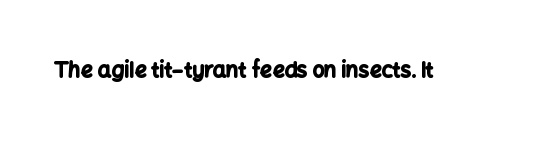
The letterforms sit shoulder to shoulder at normal distance. These lines were composed using upright roman letters. Check the space under the baseline: it is left empty. The sample has been set heavy, in full bold.
